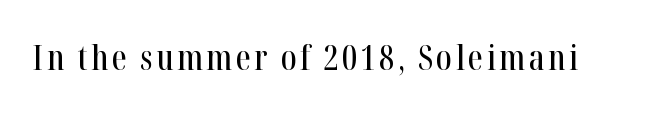
The image shows 34 px condensed serif type, upright; set not underlined; high stroke contrast and a medium x-height.
